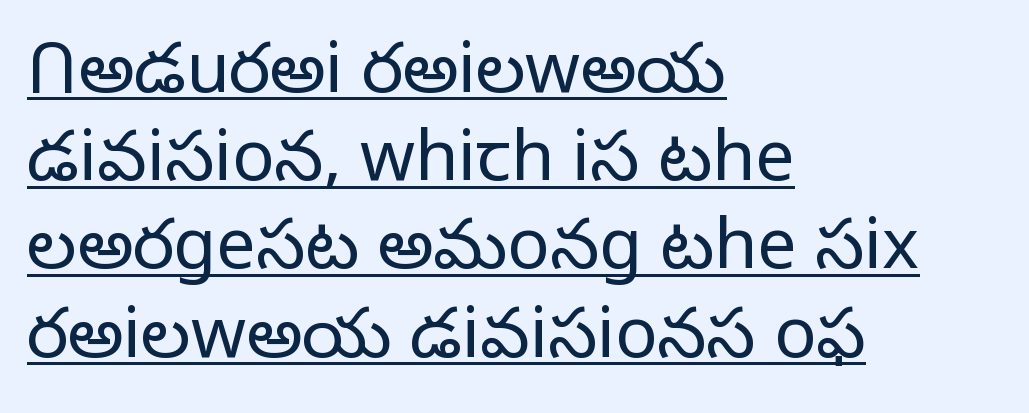
The passage shown has conventional tracking throughout. Does the copy run flush right? No — it runs flush left. Do the characters align in a grid? No, the font is proportional. This sample uses a sans-serif face. Vertical spacing — default.
